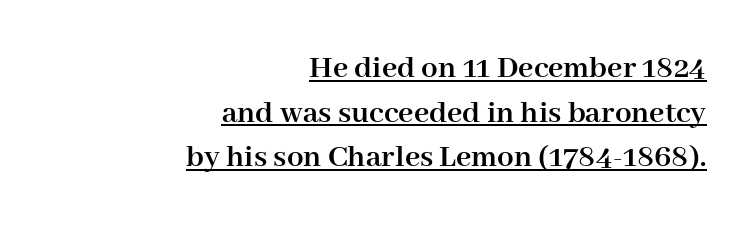
The image shows 33 px semibold serif type, upright; set right-aligned, normal line spacing (1.35x), normal letter spacing, underlined; high stroke contrast and a medium x-height.
